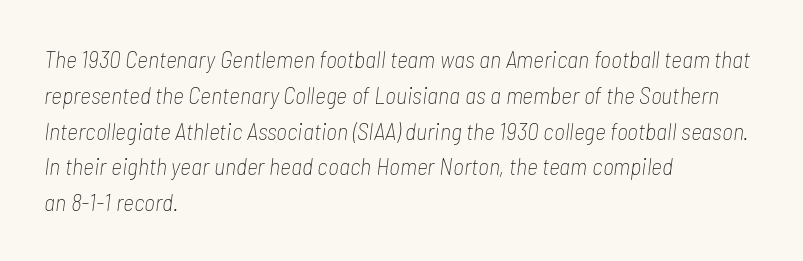
The image shows 24 px text type, italic (leaning right); set left-aligned, normal line spacing (1.49x), normal letter spacing, not underlined.
